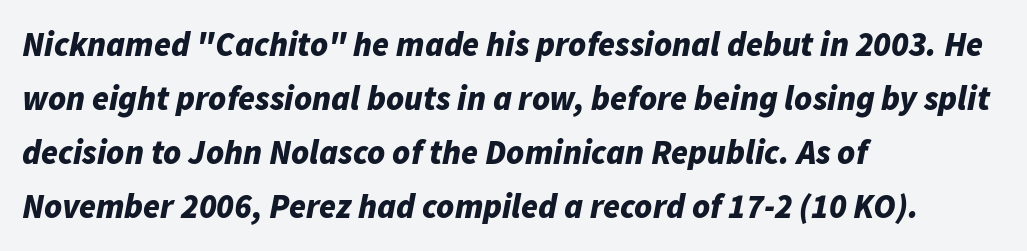
The setting favours the left margin, as ordinary paragraphs usually do. Characters follow at the spacing the type designer built in. The space between consecutive lines is moderate. Descender tails drop into unmarked territory.
